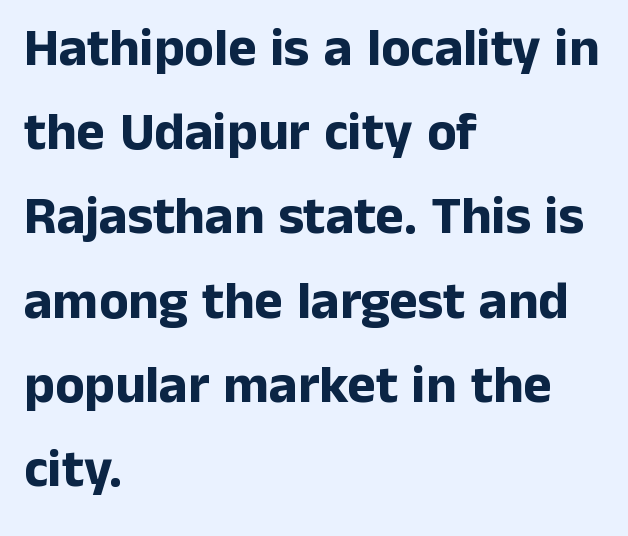
{"serif": "no", "italic": "no", "bold": "yes", "weight": "bold", "width": "normal", "stroke_contrast": "low", "x_height": "medium", "monospaced": "no", "underline": "no", "align": "left", "line_spacing": "normal", "line_spacing_ratio": 1.56, "letter_spacing": "normal", "letter_spacing_em": 0.0, "glyph_px": 54}
